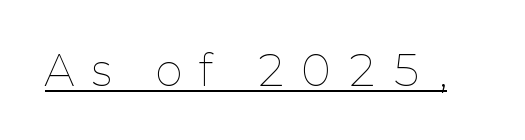
These lines were composed using upright roman letters. What decoration does the sample have? An underline. Varying glyph widths throughout — classic text-font behaviour. Compared with a typical body face, this is equally light or lighter still.
